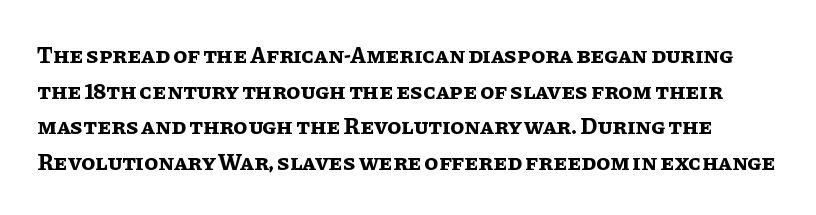
The image shows 23 px bold type, upright; set normal line spacing (1.55x), normal letter spacing, not underlined.
